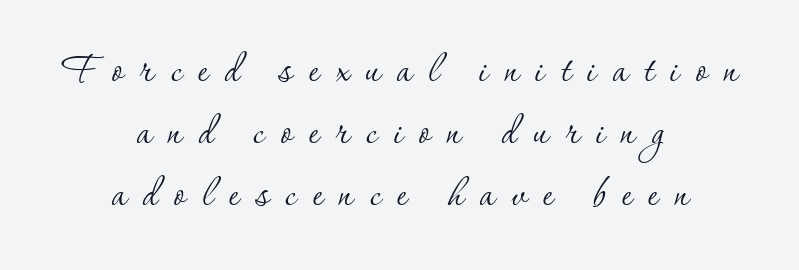
The image shows 50 px thin serif type; set centered, line spacing 1.24x, unusually wide letter spacing (+0.33 em), not underlined; low stroke contrast and a small x-height.
